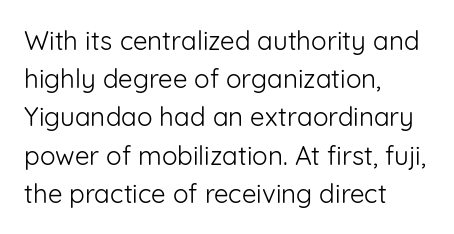
The image shows 26 px text type, upright; set left-aligned, normal line spacing (1.47x), normal letter spacing, not underlined.
